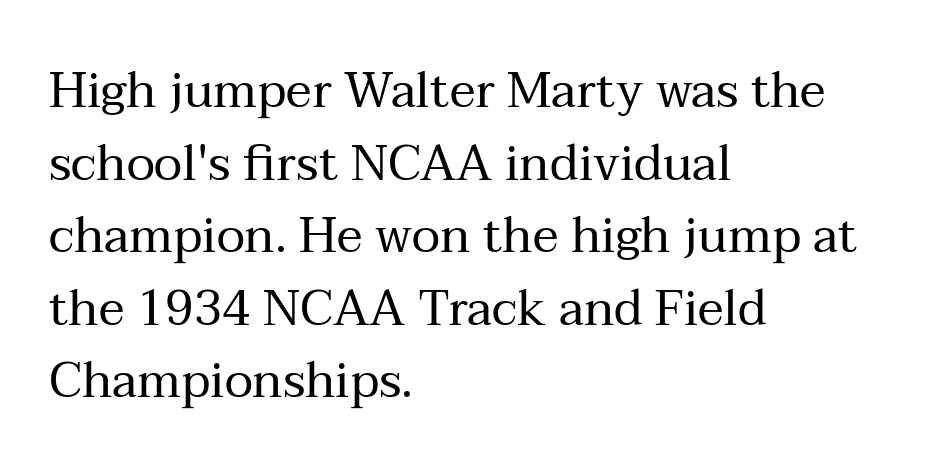
A typesetter would label this face a serif. Bare-footed words on every line. Normally led — the rows are evenly, conventionally spaced. The rendering anchors every line to the left-hand side. Glyph-to-glyph distance matches everyday printed text.
